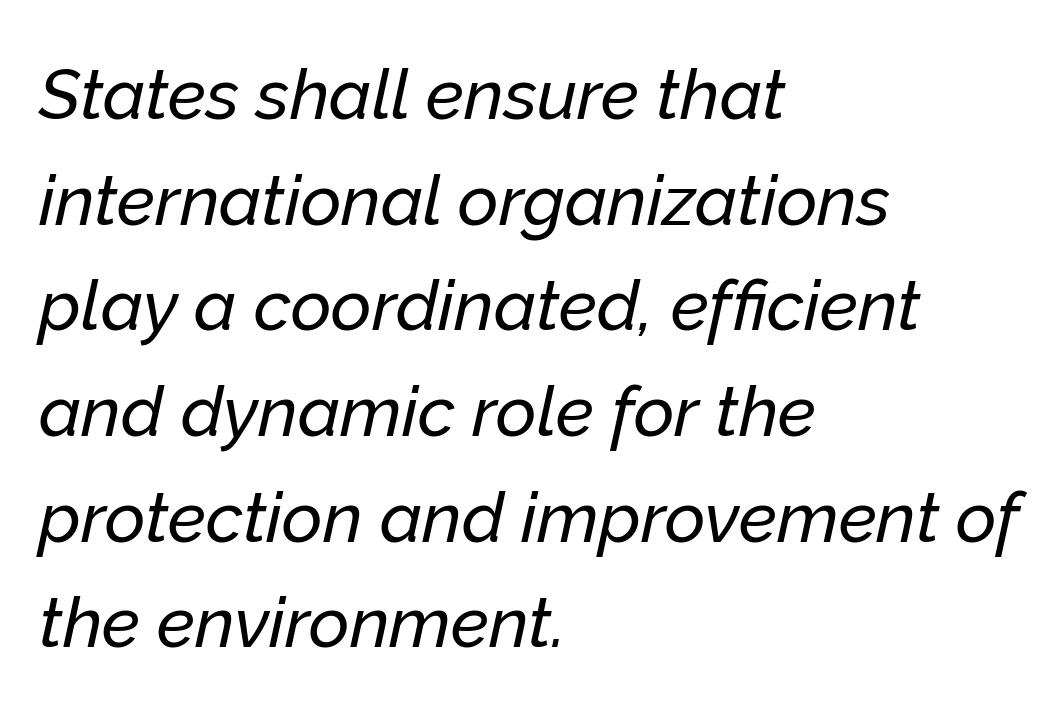
The image shows 70 px text type, italic (leaning right); set left-aligned, normal line spacing (1.51x), normal letter spacing, not underlined; low stroke contrast and a medium x-height.
